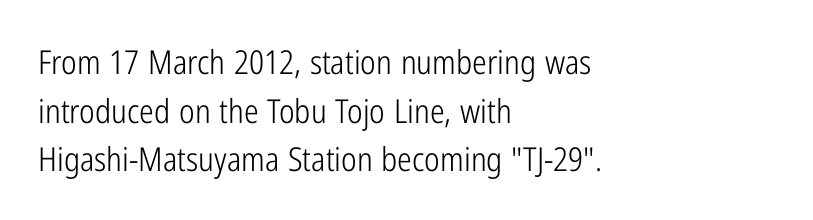
The rendering anchors every line to the left-hand side. The axis of the letterforms is exactly vertical. Check where the strokes stop: nothing finishes them off — pure sans. Caption: standard tracking, unaltered. Stems here are at most as thick as an everyday book face. This rendering features lettering with no underline.
